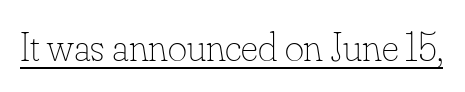
Q: Is the text bold? A: No.
Q: Is the text italic (slanted)? A: No, it is upright.
Q: Is the text underlined? A: Yes.
Q: Is the spacing between letters normal or unusually wide? A: Normal.
Q: Width (condensed, normal, or wide)? A: Normal.
Q: Stroke contrast? A: Low.
Q: x-height? A: Small.
Q: Monospaced? A: No.
